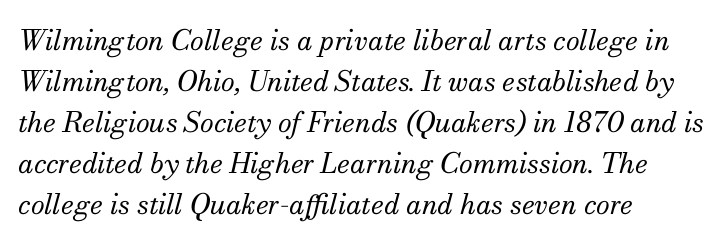
{"serif": "yes", "italic": "yes", "lean": "right", "slant_degrees": 13, "bold": "no", "weight": "regular", "width": "normal", "stroke_contrast": "medium", "x_height": "small", "monospaced": "no", "underline": "no", "align": "left", "line_spacing": "normal", "line_spacing_ratio": 1.46, "letter_spacing": "normal", "letter_spacing_em": 0.0, "glyph_px": 28}
